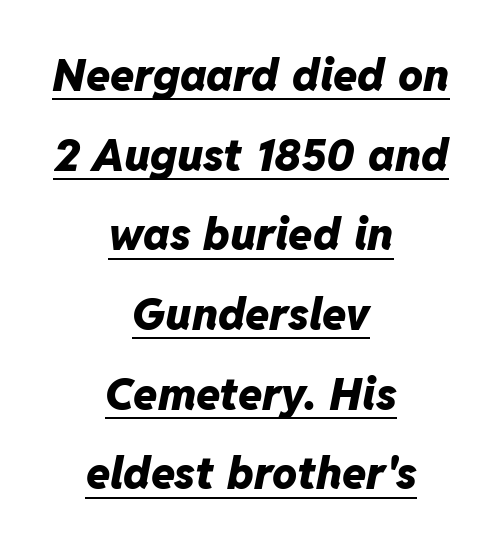
Q: Is the text bold? A: Yes.
Q: Is the text italic (slanted)? A: Yes, it leans right by about 11 degrees.
Q: Is the text underlined? A: Yes.
Q: How is the paragraph aligned? A: Centered.
Q: Is the spacing between letters normal or unusually wide? A: Normal.
Q: Width (condensed, normal, or wide)? A: Normal.
Q: Stroke contrast? A: Low.
Q: x-height? A: Medium.
Q: Monospaced? A: No.
